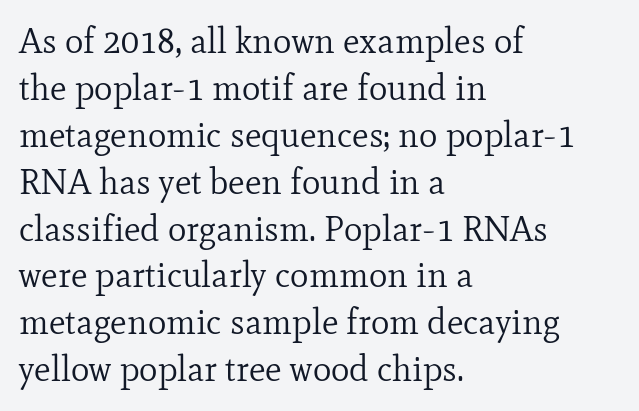
{"serif": "yes", "italic": "no", "bold": "no", "weight": "regular", "width": "normal", "stroke_contrast": "low", "x_height": "small", "monospaced": "no", "underline": "no", "align": "left", "line_spacing": "normal", "line_spacing_ratio": 1.34, "letter_spacing": "normal", "letter_spacing_em": 0.0, "glyph_px": 35}
